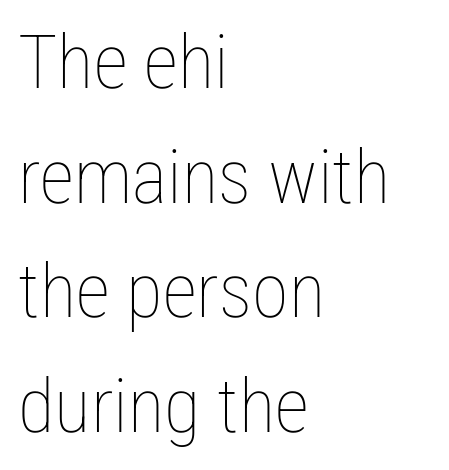
Q: Is the text bold? A: No.
Q: Is the text italic (slanted)? A: No, it is upright.
Q: Is the text underlined? A: No.
Q: How is the paragraph aligned? A: Left-aligned.
Q: Is the spacing between letters normal or unusually wide? A: Normal.
Q: Is the spacing between lines tight, normal or loose? A: Normal.
Q: Width (condensed, normal, or wide)? A: Condensed.
Q: Stroke contrast? A: Low.
Q: x-height? A: Medium.
Q: Monospaced? A: No.
